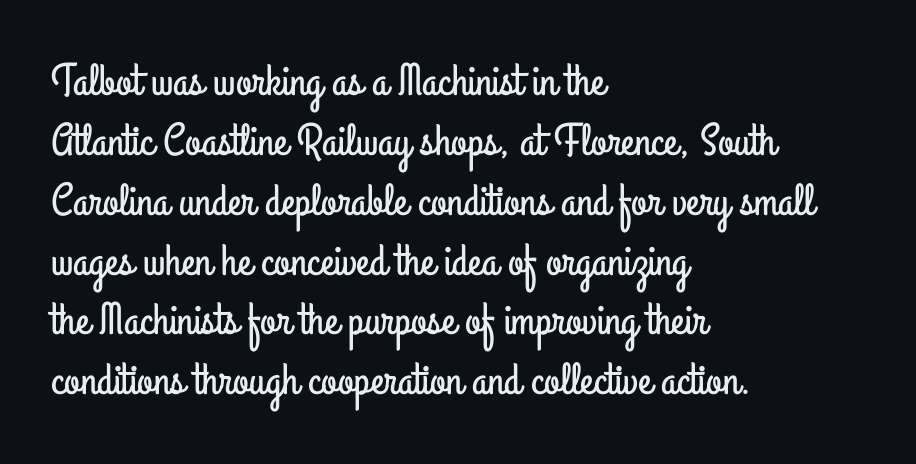
Q: Is the text italic (slanted)? A: No, it is upright.
Q: Is the typeface a serif or a sans-serif typeface? A: Sans-serif.
Q: Is the text underlined? A: No.
Q: How is the paragraph aligned? A: Left-aligned.
Q: Is the spacing between letters normal or unusually wide? A: Normal.
Q: Is the spacing between lines tight, normal or loose? A: Normal.
Q: Width (condensed, normal, or wide)? A: Condensed.
Q: Stroke contrast? A: Low.
Q: x-height? A: Small.
Q: Monospaced? A: No.
